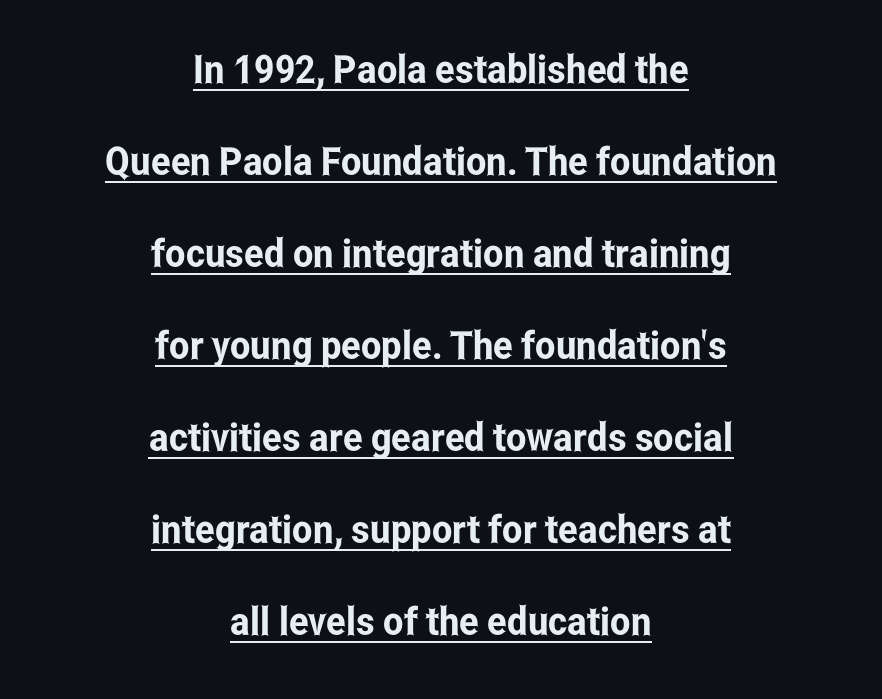
Is this a sans? Yes — the strokes have no serifs. Baseline-to-baseline distance is far greater than the letter height. Students, note that the glyphs here touch the page at normal intervals. Posture: upright roman. This sample has the flowing, uneven cadence of proportional lettering.
